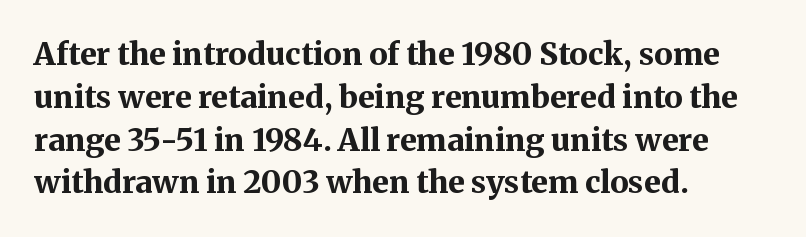
The image shows 31 px bold serif type, upright; set left-aligned, normal line spacing (1.38x), normal letter spacing, not underlined; medium stroke contrast and a medium x-height.
